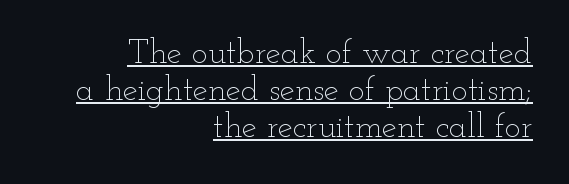
The letters advance in unequal steps, a hallmark of proportional type. Stems here are at most as thick as an everyday book face. Quick note: underline on. If you measured baseline to baseline, you'd find a short distance.
